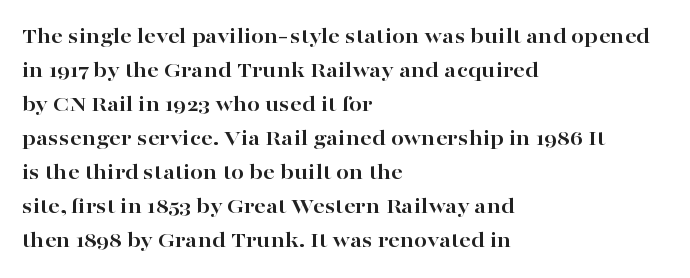
The image shows 23 px bold type, upright; set left-aligned, normal line spacing (1.48x), normal letter spacing, not underlined.
